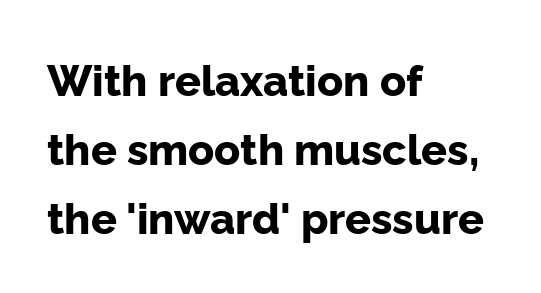
Q: Is the text bold? A: Yes.
Q: Is the text italic (slanted)? A: No, it is upright.
Q: Is the typeface a serif or a sans-serif typeface? A: Sans-serif.
Q: Is the text underlined? A: No.
Q: How is the paragraph aligned? A: Left-aligned.
Q: Is the spacing between letters normal or unusually wide? A: Normal.
Q: Is the spacing between lines tight, normal or loose? A: Normal.
Q: Width (condensed, normal, or wide)? A: Normal.
Q: Stroke contrast? A: Low.
Q: x-height? A: Medium.
Q: Monospaced? A: No.
